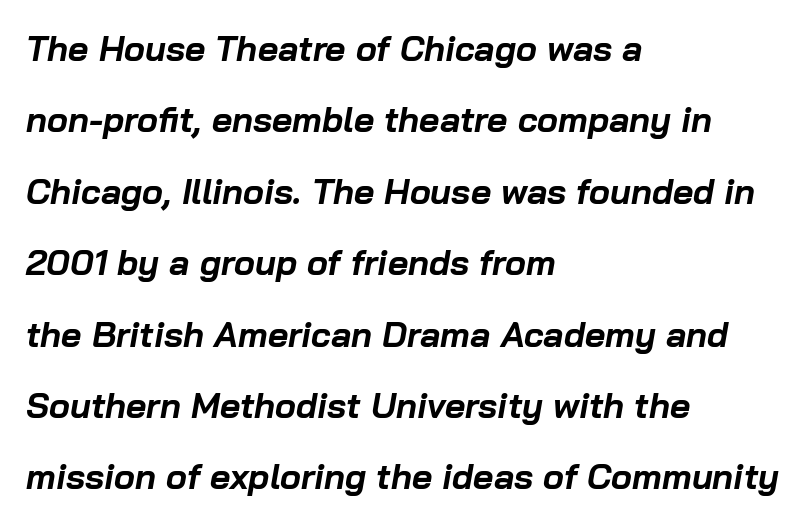
Q: Is the text bold? A: Yes.
Q: Is the text italic (slanted)? A: Yes, it leans right by about 10 degrees.
Q: Is the text underlined? A: No.
Q: How is the paragraph aligned? A: Left-aligned.
Q: Is the spacing between letters normal or unusually wide? A: Normal.
Q: Is the spacing between lines tight, normal or loose? A: Loose.
Q: Width (condensed, normal, or wide)? A: Normal.
Q: Stroke contrast? A: Low.
Q: x-height? A: Medium.
Q: Monospaced? A: No.
